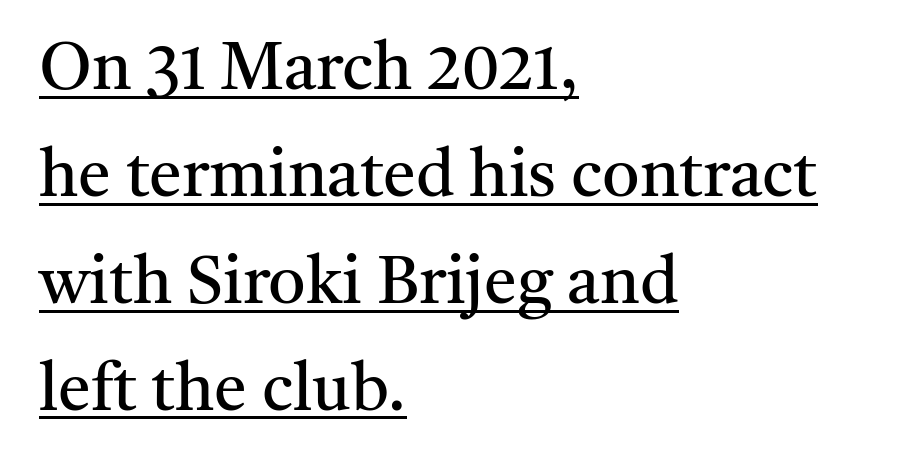
Q: Is the text bold? A: No.
Q: Is the text italic (slanted)? A: No, it is upright.
Q: Is the typeface a serif or a sans-serif typeface? A: Serif.
Q: Is the text underlined? A: Yes.
Q: How is the paragraph aligned? A: Left-aligned.
Q: Is the spacing between letters normal or unusually wide? A: Normal.
Q: Is the spacing between lines tight, normal or loose? A: Normal.
Q: Width (condensed, normal, or wide)? A: Normal.
Q: Stroke contrast? A: Medium.
Q: x-height? A: Medium.
Q: Monospaced? A: No.
